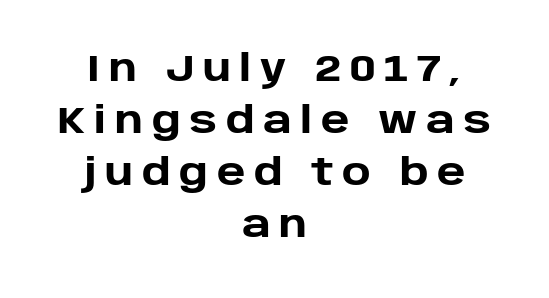
Q: Is the text bold? A: Yes.
Q: Is the text italic (slanted)? A: No, it is upright.
Q: Is the typeface a serif or a sans-serif typeface? A: Sans-serif.
Q: Is the text underlined? A: No.
Q: How is the paragraph aligned? A: Centered.
Q: Is the spacing between letters normal or unusually wide? A: Unusually wide.
Q: Is the spacing between lines tight, normal or loose? A: Normal.
Q: Width (condensed, normal, or wide)? A: Normal.
Q: Stroke contrast? A: Low.
Q: x-height? A: Large.
Q: Monospaced? A: No.
